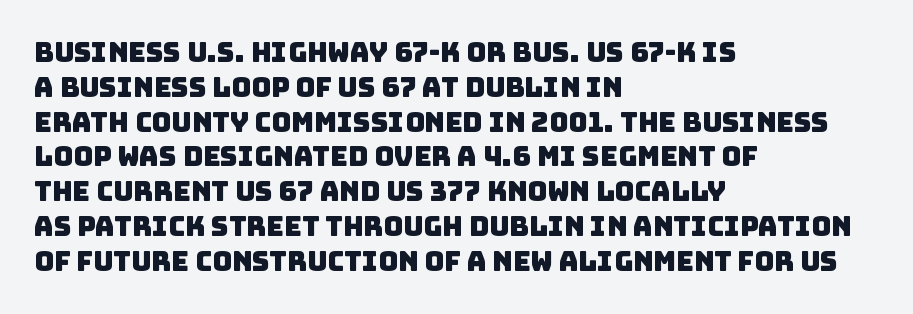
Only glyphs here, with clear space below each row. Students, note that the glyphs here touch the page at normal intervals. Regular leading. The ragged edge is on the right, which tells us the setting is flush left.
